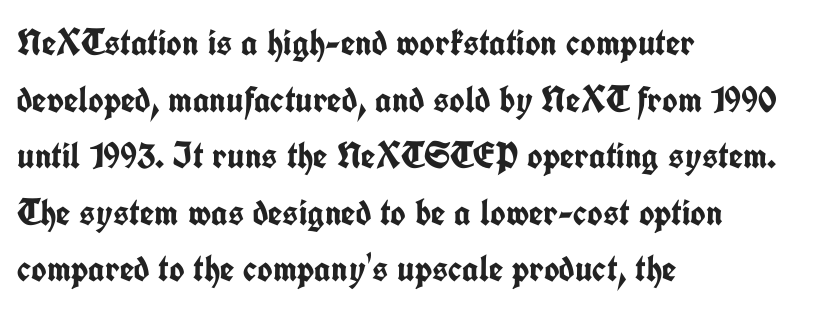
Q: Is the text bold? A: Yes.
Q: Is the text italic (slanted)? A: No, it is upright.
Q: Is the typeface a serif or a sans-serif typeface? A: Sans-serif.
Q: Is the text underlined? A: No.
Q: How is the paragraph aligned? A: Left-aligned.
Q: Is the spacing between letters normal or unusually wide? A: Normal.
Q: Is the spacing between lines tight, normal or loose? A: Normal.
Q: Width (condensed, normal, or wide)? A: Condensed.
Q: Stroke contrast? A: Low.
Q: x-height? A: Medium.
Q: Monospaced? A: No.
